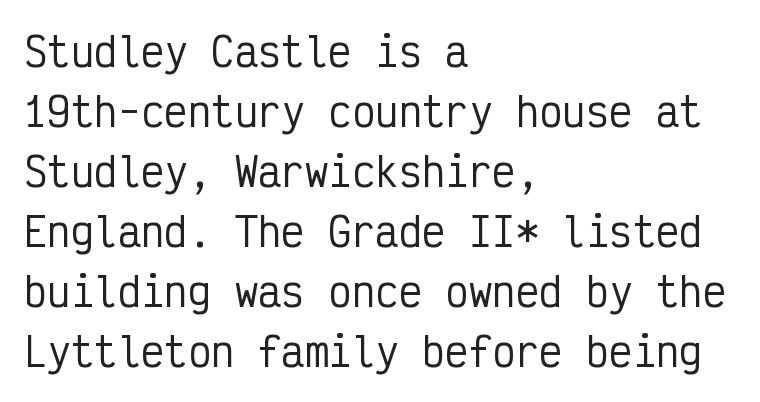
{"serif": "no", "italic": "no", "width": "condensed", "stroke_contrast": "low", "x_height": "medium", "monospaced": "yes", "underline": "no", "align": "left", "line_spacing": "normal", "line_spacing_ratio": 1.54, "letter_spacing": "normal", "letter_spacing_em": 0.0, "glyph_px": 39}
